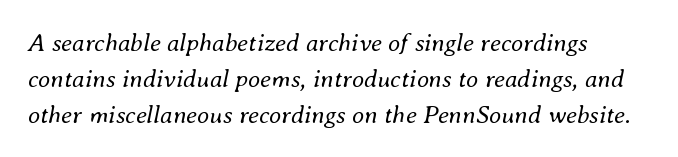
The image shows 25 px text type, italic (leaning right); set left-aligned, normal line spacing (1.44x), normal letter spacing, not underlined.
